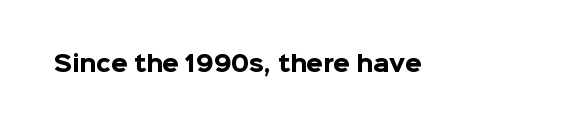
The image shows 21 px bold type, upright; set normal letter spacing, not underlined.
